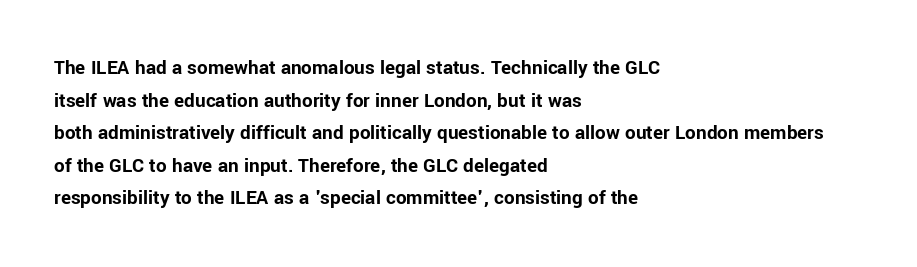
{"italic": "no", "bold": "yes", "underline": "no", "align": "left", "line_spacing": "normal", "line_spacing_ratio": 1.55, "letter_spacing": "normal", "letter_spacing_em": 0.0, "glyph_px": 21}
